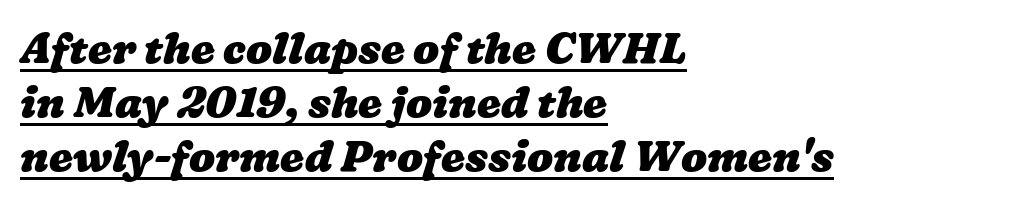
Q: Is the text bold? A: Yes.
Q: Is the text underlined? A: Yes.
Q: How is the paragraph aligned? A: Left-aligned.
Q: Is the spacing between letters normal or unusually wide? A: Normal.
Q: Is the spacing between lines tight, normal or loose? A: Normal.
Q: Width (condensed, normal, or wide)? A: Wide.
Q: Stroke contrast? A: Low.
Q: x-height? A: Medium.
Q: Monospaced? A: No.
